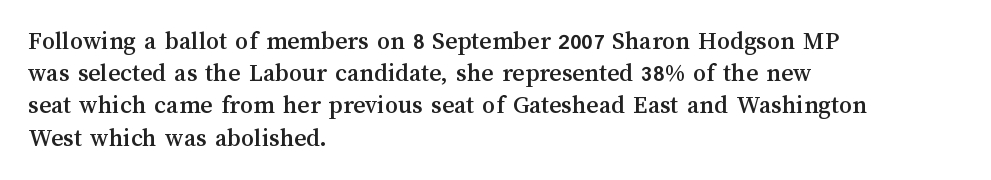
{"italic": "no", "underline": "no", "align": "left", "line_spacing_ratio": 1.24, "letter_spacing": "normal", "letter_spacing_em": 0.0, "glyph_px": 26}
